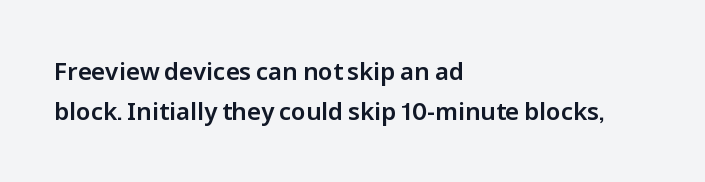
Q: Is the text italic (slanted)? A: No, it is upright.
Q: Is the text underlined? A: No.
Q: How is the paragraph aligned? A: Left-aligned.
Q: Is the spacing between letters normal or unusually wide? A: Normal.
Q: Is the spacing between lines tight, normal or loose? A: Normal.
